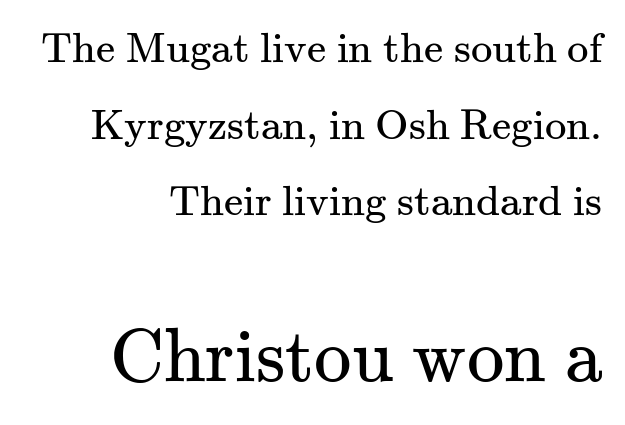
{"serif": "yes", "italic": "no", "bold": "no", "weight": "regular", "width": "normal", "stroke_contrast": "medium", "x_height": "small", "monospaced": "no", "underline": "no", "line_spacing_ratio": 1.78, "letter_spacing": "normal", "letter_spacing_em": 0.0, "larger_block": "second", "size_ratio": 1.74, "glyph_px": 75}
